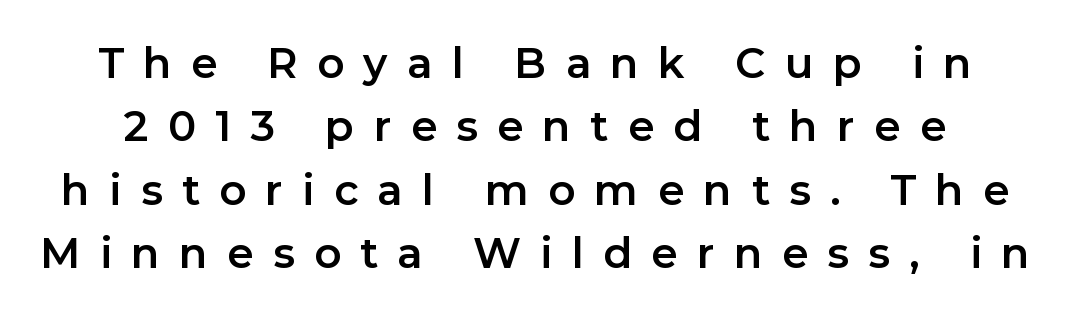
Is there any slant? The stems are plumb. The rendering uses natural spacing where letterforms have individual widths. Words appear elongated and porous because spacing is wide. Words float on clear page, feet unadorned. A normal amount of white space separates one row of letters from the next. Is this a sans? Yes — the strokes have no serifs.
